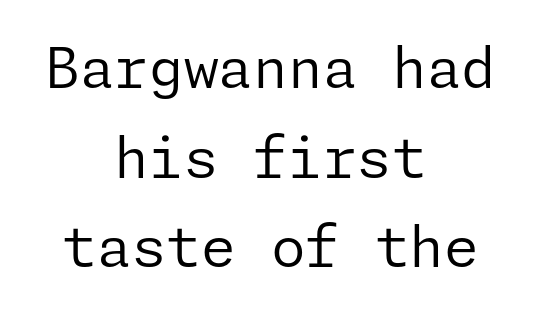
The image shows 56 px regular-weight sans-serif type, upright; set centered, normal line spacing (1.6x), normal letter spacing, not underlined; low stroke contrast and a medium x-height.
